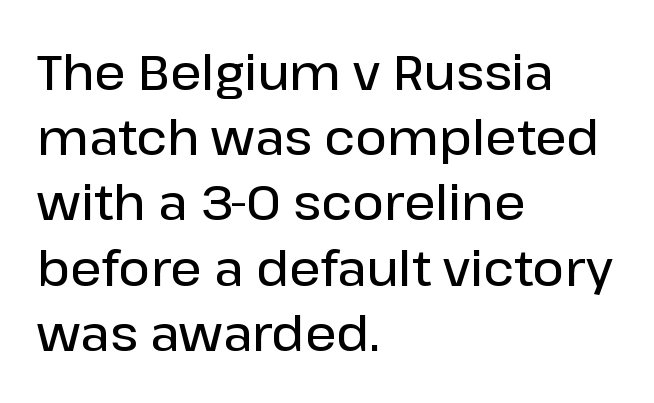
Letterform terminals end flat and unadorned throughout the passage. The letters sit at their default tracking, neither squeezed nor spread. Moderately thickened strokes mark this as semibold type. The lettering holds an erect, upright posture throughout.
